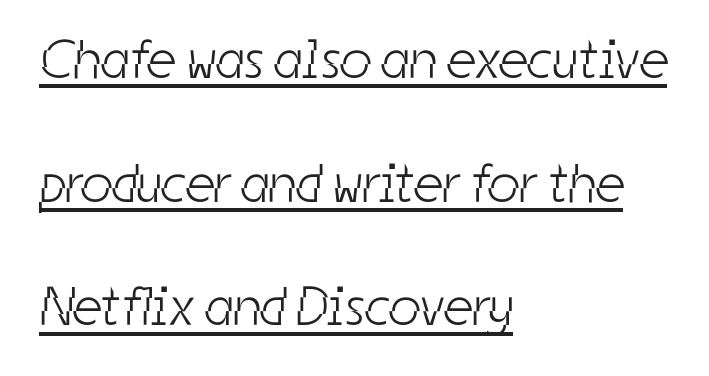
Q: Is the text bold? A: No.
Q: Is the typeface a serif or a sans-serif typeface? A: Sans-serif.
Q: Is the text underlined? A: Yes.
Q: How is the paragraph aligned? A: Left-aligned.
Q: Is the spacing between letters normal or unusually wide? A: Normal.
Q: Is the spacing between lines tight, normal or loose? A: Loose.
Q: Width (condensed, normal, or wide)? A: Condensed.
Q: Stroke contrast? A: Low.
Q: x-height? A: Medium.
Q: Monospaced? A: No.
